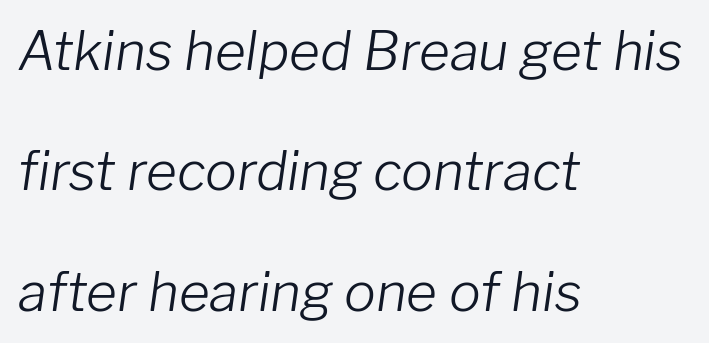
Q: Is the text bold? A: No.
Q: Is the text italic (slanted)? A: Yes, it leans right by about 8 degrees.
Q: Is the text underlined? A: No.
Q: How is the paragraph aligned? A: Left-aligned.
Q: Is the spacing between letters normal or unusually wide? A: Normal.
Q: Is the spacing between lines tight, normal or loose? A: Loose.
Q: Width (condensed, normal, or wide)? A: Normal.
Q: Stroke contrast? A: Low.
Q: x-height? A: Medium.
Q: Monospaced? A: No.
